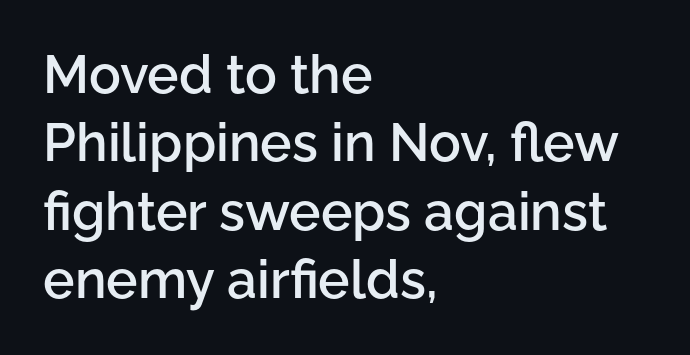
{"serif": "no", "italic": "no", "bold": "semi", "weight": "semibold", "width": "normal", "stroke_contrast": "low", "x_height": "medium", "monospaced": "no", "underline": "no", "align": "left", "line_spacing": "normal", "line_spacing_ratio": 1.29, "letter_spacing": "normal", "letter_spacing_em": 0.0, "glyph_px": 53}
